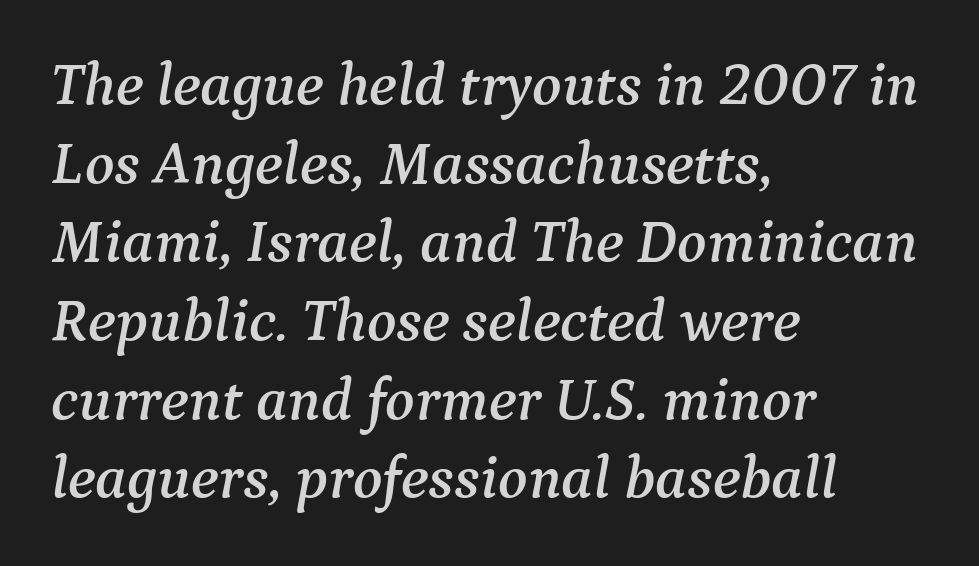
This sample uses plain, unmodified letter spacing. The letters are slanted; this is an italic face. Note the varied advance widths — an 'i' is clearly narrower than an 'm'. A normal amount of white space separates one row of letters from the next. The passage shown is not underscored anywhere.
